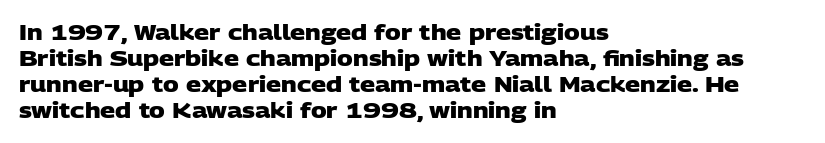
{"bold": "yes", "underline": "no", "align": "left", "line_spacing_ratio": 1.24, "letter_spacing": "normal", "letter_spacing_em": 0.0, "glyph_px": 21}
